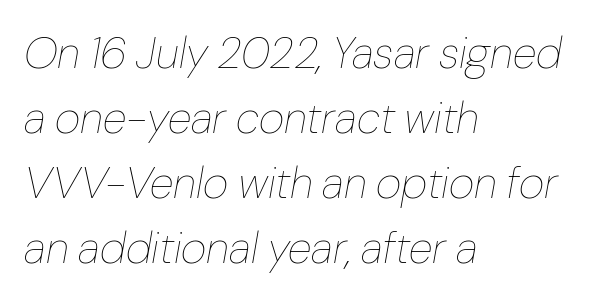
{"italic": "yes", "lean": "right", "slant_degrees": 10, "bold": "no", "weight": "thin", "width": "normal", "stroke_contrast": "low", "x_height": "medium", "monospaced": "no", "underline": "no", "align": "left", "line_spacing": "normal", "line_spacing_ratio": 1.48, "letter_spacing": "normal", "letter_spacing_em": 0.0, "glyph_px": 44}
